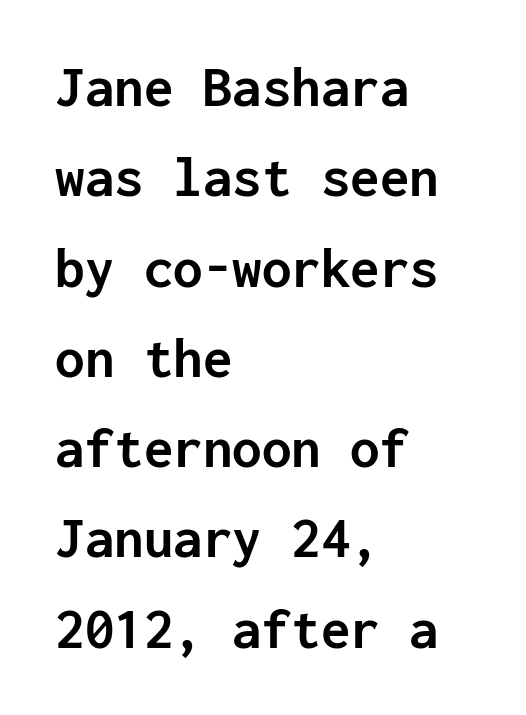
{"serif": "no", "italic": "no", "bold": "yes", "weight": "semibold", "width": "normal", "stroke_contrast": "low", "x_height": "medium", "monospaced": "yes", "underline": "no", "align": "left", "line_spacing": "normal", "line_spacing_ratio": 1.53, "letter_spacing": "normal", "letter_spacing_em": 0.0, "glyph_px": 59}
